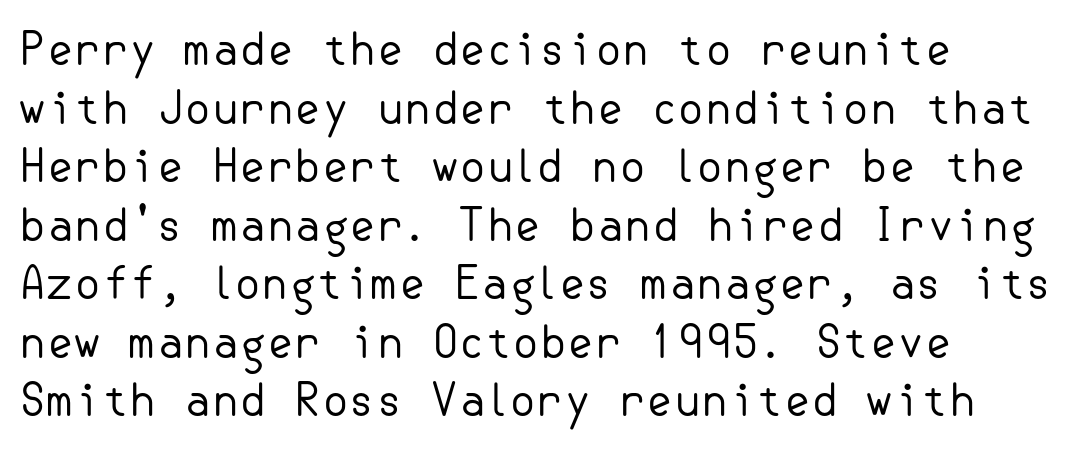
The image shows 44 px regular-weight sans-serif type, upright; set left-aligned, normal line spacing (1.33x), normal letter spacing, not underlined; low stroke contrast and a small x-height.
